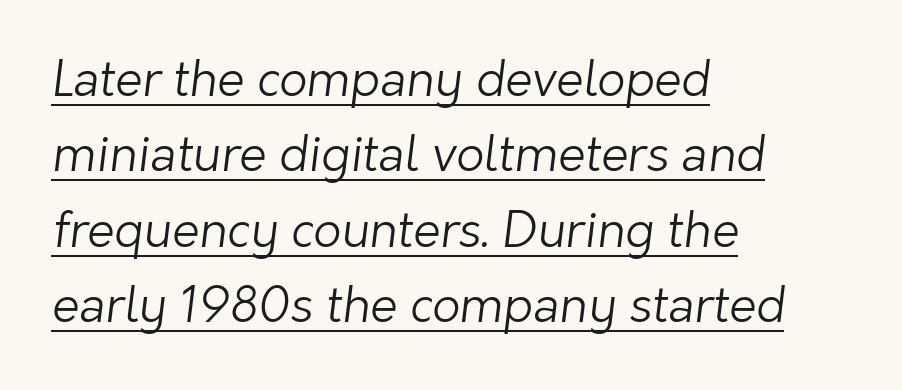
The paragraph has a hard left edge and a soft right edge. Each new line begins a customary step beneath the previous one. The passage shown is typed in a proportional face where columns would drift. Check where the strokes stop: nothing finishes them off — pure sans.
